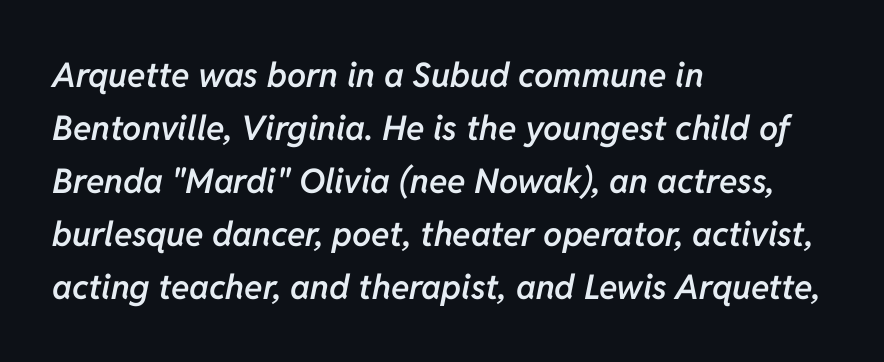
It's the slanting kind of type. Every letter is mildly thick-stroked: semibold rather than bold. Horizontal alignment here is leftward, the default for most running prose. The face used here is proportionally spaced, like ordinary book or web type.
